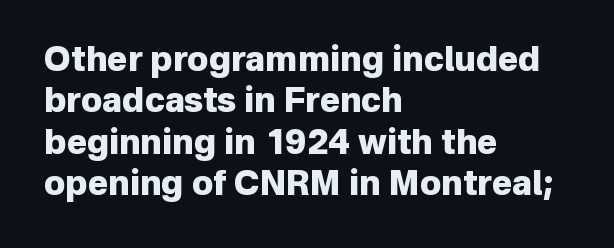
This is the regular roman posture of the typeface. Nobody touched the tracking dial on this one. A dark, heavy texture on the line: the type is bold. Looks like regular typesetting: each glyph gets only the width it needs. Does the type have serifs? No, each stem ends abruptly.
